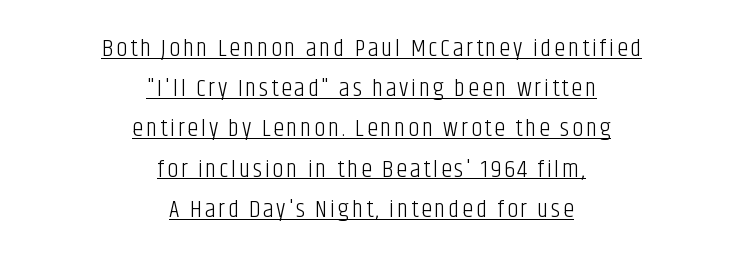
{"italic": "no", "bold": "no", "underline": "yes", "align": "center", "line_spacing": "normal", "line_spacing_ratio": 1.61, "glyph_px": 25}
